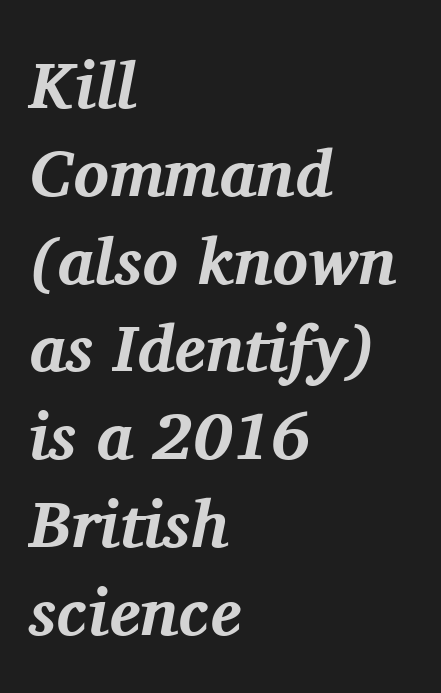
Q: Is the text bold? A: Yes.
Q: Is the text italic (slanted)? A: Yes, it leans right by about 11 degrees.
Q: Is the typeface a serif or a sans-serif typeface? A: Serif.
Q: Is the text underlined? A: No.
Q: How is the paragraph aligned? A: Left-aligned.
Q: Is the spacing between letters normal or unusually wide? A: Normal.
Q: Is the spacing between lines tight, normal or loose? A: Normal.
Q: Width (condensed, normal, or wide)? A: Normal.
Q: Stroke contrast? A: Medium.
Q: x-height? A: Medium.
Q: Monospaced? A: No.
